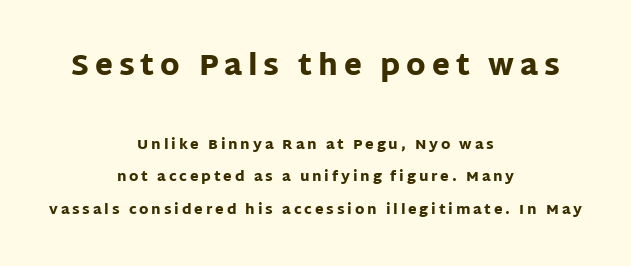
The image shows 29 px heavy sans-serif type, upright; set centered, loose line spacing (2.33x), unusually wide letter spacing (+0.2 em), not underlined; the first (top) block is 2.07x larger; low stroke contrast and a large x-height.
